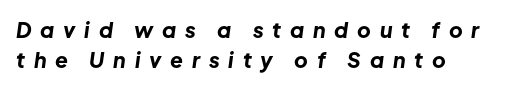
The image shows 21 px bold type, italic (leaning right); set normal line spacing (1.43x), unusually wide letter spacing (+0.42 em), not underlined.
